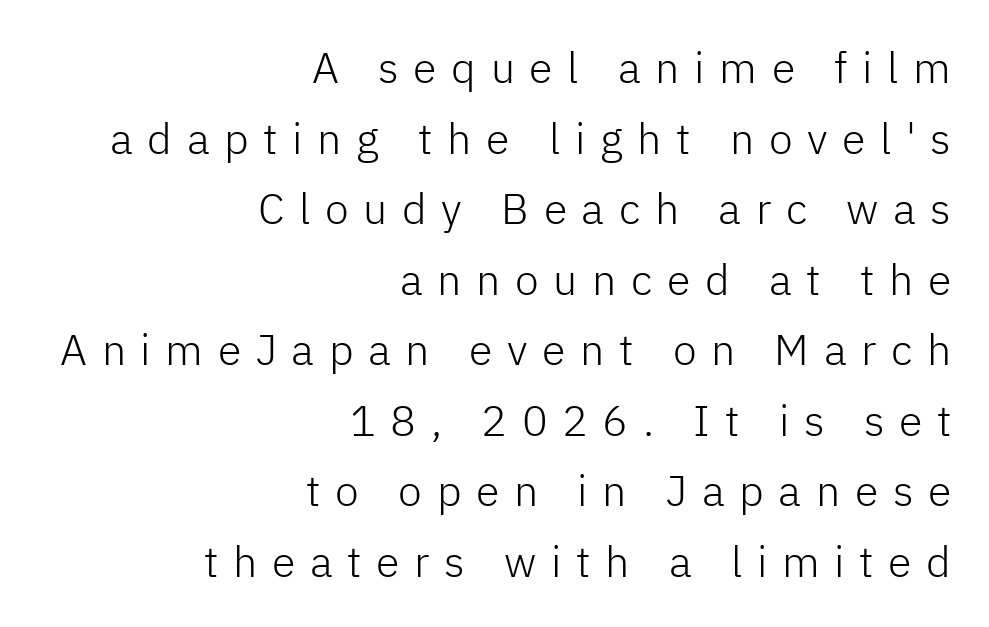
Are there feet on the stems? There aren't — it's a sans. The ragged edge is on the left, which tells us the setting is flush right. The passage shown is not underscored anywhere. Unbolded letterforms with no extra heft. The tracking jumps out immediately: characters are airy and widely separated. Quick note: interline space is typical.
